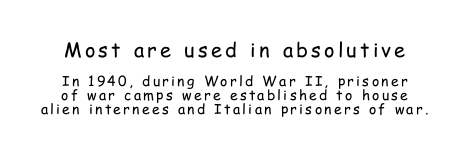
The image shows 20 px text type, upright; set tight line spacing (0.97x), not underlined; the first (top) block is 1.43x larger.
